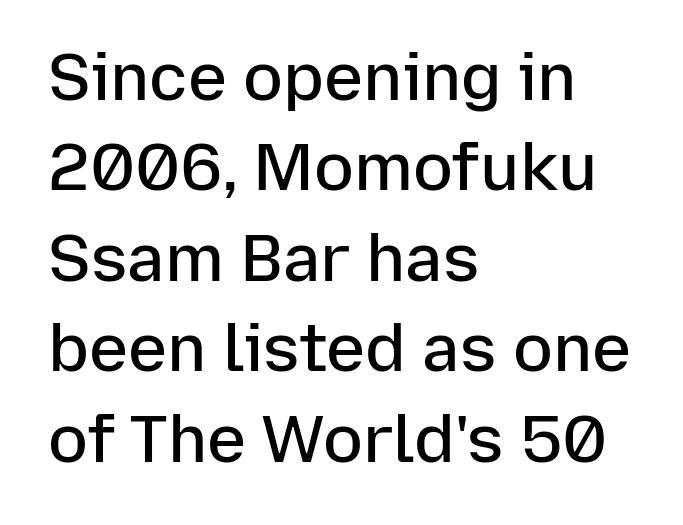
Is this a sans? Yes — the strokes have no serifs. How would I describe the line gaps? Plain and ordinary. Each letter keeps its own natural width here, so spacing adapts to shape. Compared with a centered layout, this one pins lines to the left instead.
